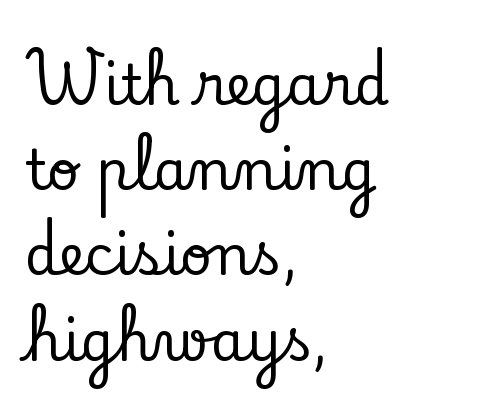
{"serif": "yes", "italic": "no", "width": "normal", "stroke_contrast": "low", "x_height": "small", "monospaced": "no", "underline": "no", "align": "left", "line_spacing": "normal", "line_spacing_ratio": 1.55, "letter_spacing": "normal", "letter_spacing_em": 0.0, "glyph_px": 55}
